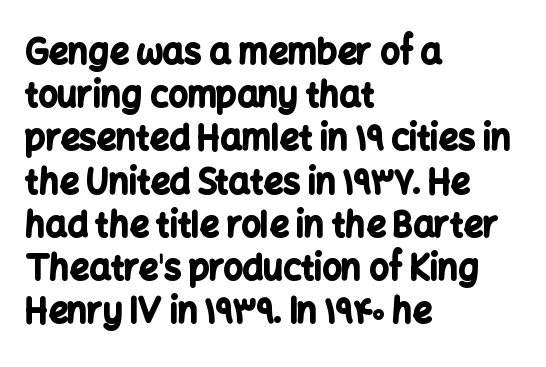
The image shows 34 px bold sans-serif type, upright; set left-aligned, normal line spacing (1.27x), normal letter spacing, not underlined; low stroke contrast and a medium x-height.
